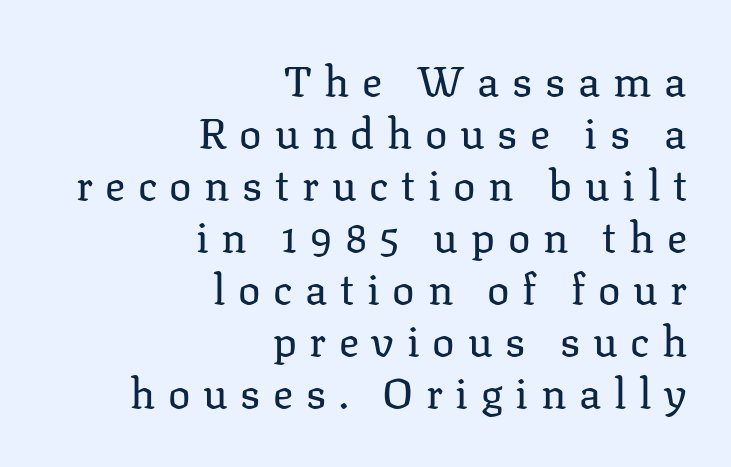
{"serif": "yes", "italic": "no", "bold": "no", "weight": "regular", "width": "normal", "stroke_contrast": "low", "x_height": "medium", "monospaced": "no", "underline": "no", "align": "right", "line_spacing_ratio": 1.24, "letter_spacing": "wide", "letter_spacing_em": 0.3, "glyph_px": 42}
